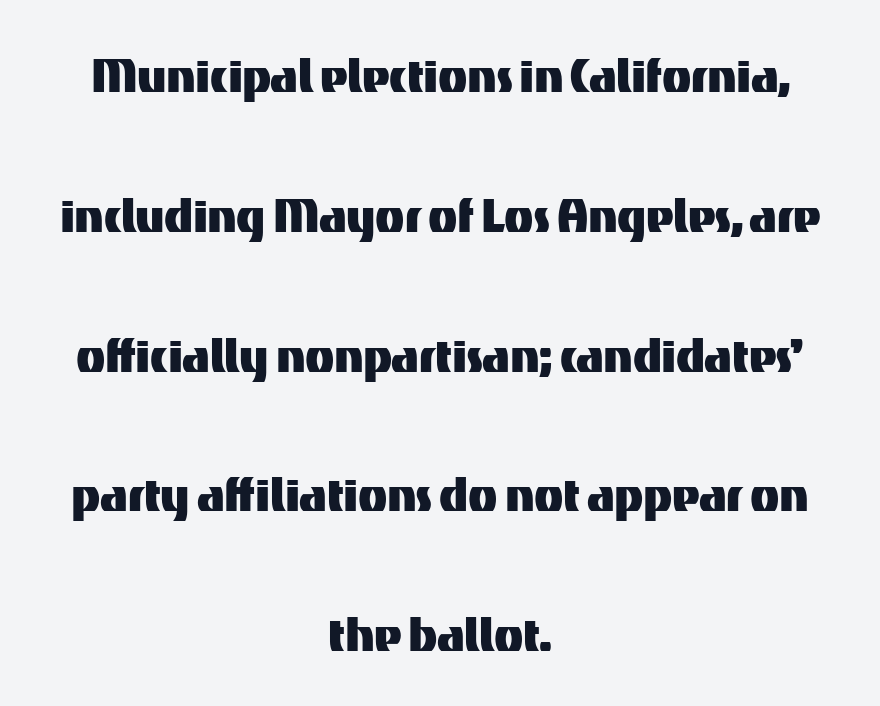
{"serif": "no", "italic": "no", "width": "normal", "stroke_contrast": "medium", "x_height": "medium", "monospaced": "no", "underline": "no", "align": "center", "line_spacing": "loose", "line_spacing_ratio": 2.33, "letter_spacing": "normal", "letter_spacing_em": 0.0, "glyph_px": 60}
